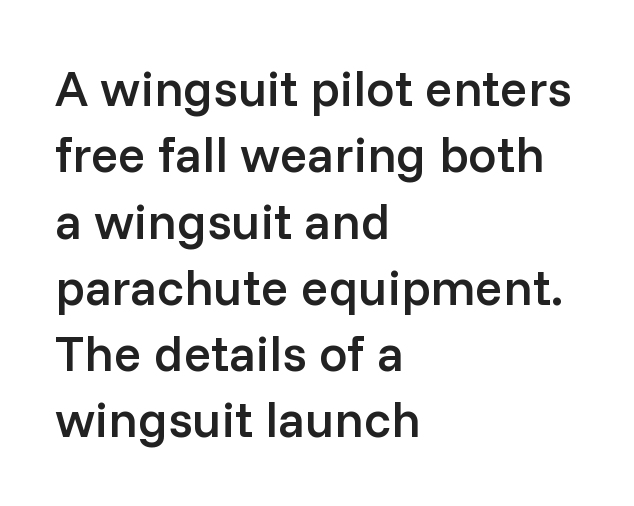
Q: Is the text bold? A: Semi-bold.
Q: Is the text italic (slanted)? A: No, it is upright.
Q: Is the typeface a serif or a sans-serif typeface? A: Sans-serif.
Q: Is the text underlined? A: No.
Q: How is the paragraph aligned? A: Left-aligned.
Q: Is the spacing between letters normal or unusually wide? A: Normal.
Q: Is the spacing between lines tight, normal or loose? A: Normal.
Q: Width (condensed, normal, or wide)? A: Normal.
Q: Stroke contrast? A: Low.
Q: x-height? A: Medium.
Q: Monospaced? A: No.
